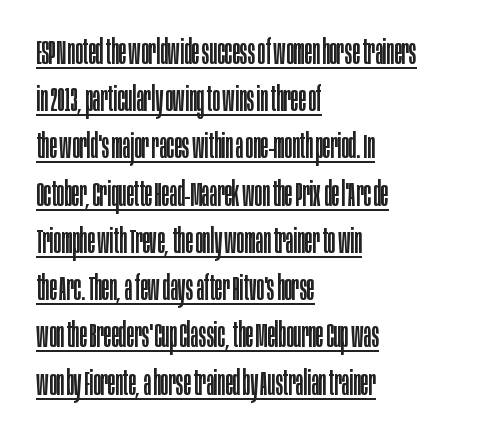
Horizontally, the lines are justified to the leading edge only. Nothing sits at the stroke ends, so this counts as sans-serif. The passage shown is typed in a proportional face where columns would drift. Somebody hit Ctrl+U on this one — the words are underlined. These lines sit exactly where default settings would place them. Unlike italic type, these characters show no tilt at all.
